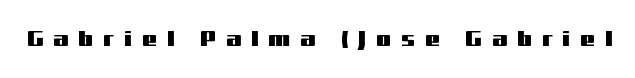
The image shows 21 px text type, upright; set unusually wide letter spacing (+0.49 em), not underlined.
